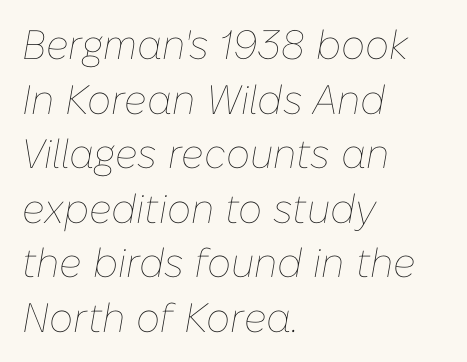
Q: Is the text bold? A: No.
Q: Is the text italic (slanted)? A: Yes, it leans right by about 10 degrees.
Q: Is the text underlined? A: No.
Q: How is the paragraph aligned? A: Left-aligned.
Q: Is the spacing between letters normal or unusually wide? A: Normal.
Q: Is the spacing between lines tight, normal or loose? A: Normal.
Q: Width (condensed, normal, or wide)? A: Normal.
Q: Stroke contrast? A: Low.
Q: x-height? A: Medium.
Q: Monospaced? A: No.
